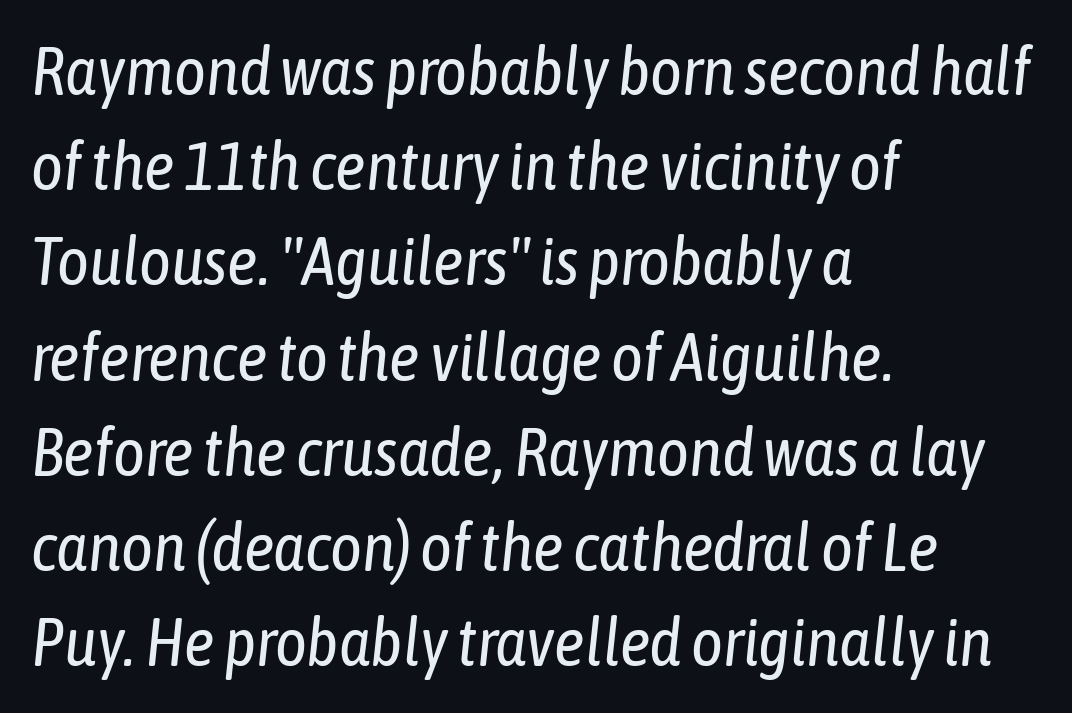
{"italic": "yes", "lean": "right", "slant_degrees": 6, "bold": "no", "weight": "regular", "width": "condensed", "stroke_contrast": "low", "x_height": "medium", "monospaced": "no", "underline": "no", "align": "left", "line_spacing": "normal", "line_spacing_ratio": 1.4, "letter_spacing": "normal", "letter_spacing_em": 0.0, "glyph_px": 68}
